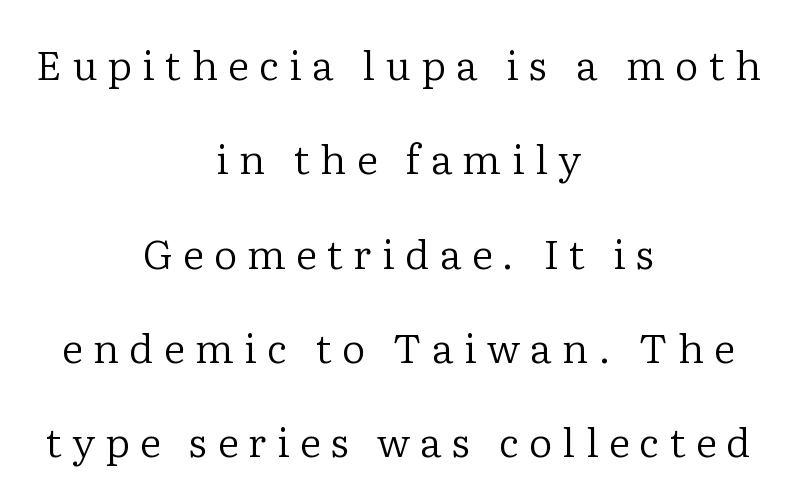
Q: Is the text bold? A: No.
Q: Is the text italic (slanted)? A: No, it is upright.
Q: Is the typeface a serif or a sans-serif typeface? A: Serif.
Q: Is the text underlined? A: No.
Q: How is the paragraph aligned? A: Centered.
Q: Is the spacing between letters normal or unusually wide? A: Unusually wide.
Q: Is the spacing between lines tight, normal or loose? A: Loose.
Q: Width (condensed, normal, or wide)? A: Normal.
Q: Stroke contrast? A: Low.
Q: x-height? A: Medium.
Q: Monospaced? A: No.
